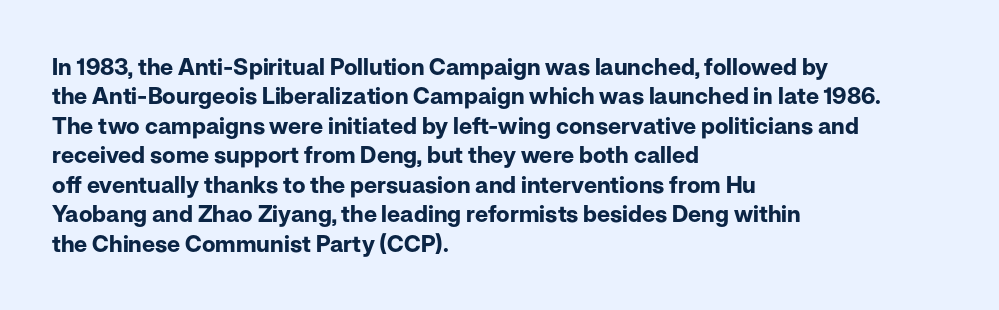
The image shows 23 px bold type, upright; set left-aligned, normal line spacing (1.28x), normal letter spacing, not underlined.
